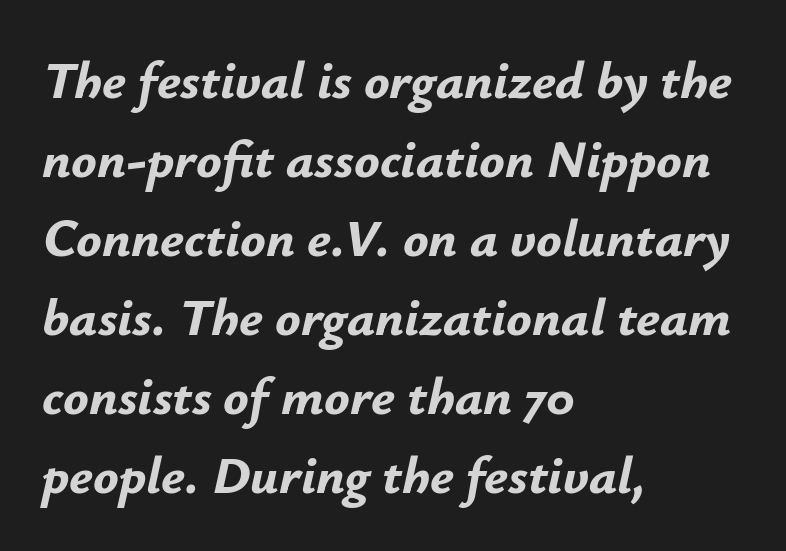
Regular leading. What weight is shown? A full bold with thick strokes. The rendering uses natural spacing where letterforms have individual widths. There is no visible air inserted between adjacent glyphs.
